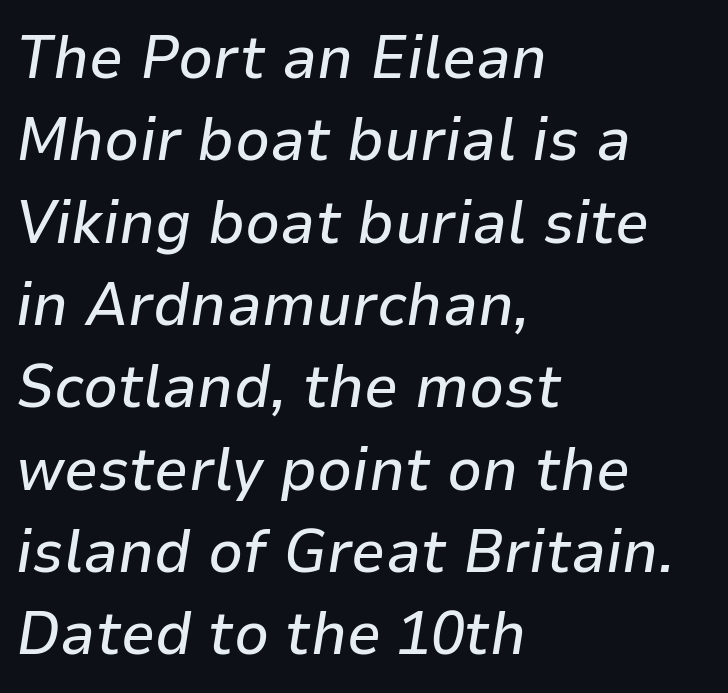
Q: Is the text italic (slanted)? A: Yes, it leans right by about 9 degrees.
Q: Is the text underlined? A: No.
Q: How is the paragraph aligned? A: Left-aligned.
Q: Is the spacing between letters normal or unusually wide? A: Normal.
Q: Is the spacing between lines tight, normal or loose? A: Normal.
Q: Width (condensed, normal, or wide)? A: Normal.
Q: Stroke contrast? A: Low.
Q: x-height? A: Medium.
Q: Monospaced? A: No.
